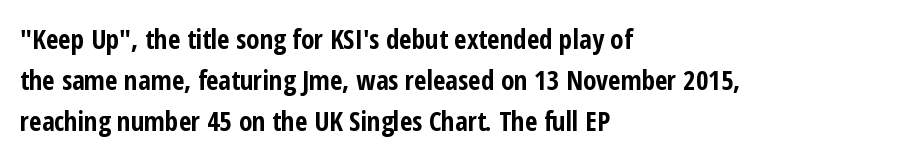
Q: Is the text bold? A: Yes.
Q: Is the text italic (slanted)? A: No, it is upright.
Q: Is the text underlined? A: No.
Q: How is the paragraph aligned? A: Left-aligned.
Q: Is the spacing between letters normal or unusually wide? A: Normal.
Q: Is the spacing between lines tight, normal or loose? A: Normal.
